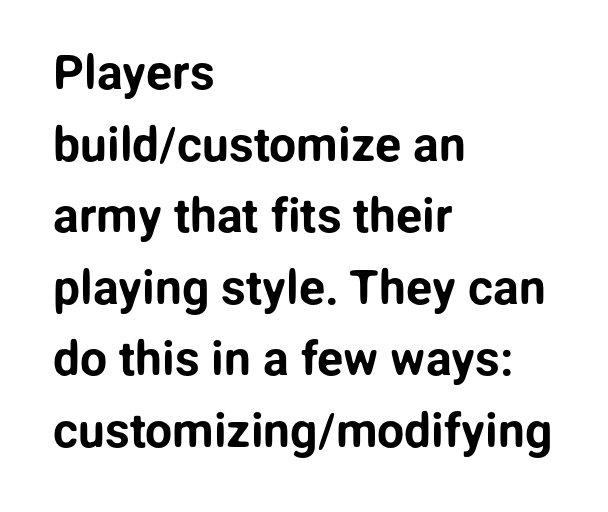
Q: Is the text italic (slanted)? A: No, it is upright.
Q: Is the typeface a serif or a sans-serif typeface? A: Sans-serif.
Q: Is the text underlined? A: No.
Q: How is the paragraph aligned? A: Left-aligned.
Q: Is the spacing between letters normal or unusually wide? A: Normal.
Q: Is the spacing between lines tight, normal or loose? A: Normal.
Q: Width (condensed, normal, or wide)? A: Normal.
Q: Stroke contrast? A: Low.
Q: x-height? A: Medium.
Q: Monospaced? A: No.
